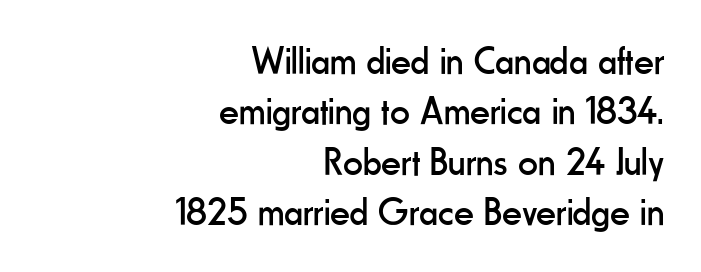
{"serif": "no", "italic": "no", "bold": "no", "weight": "regular", "width": "condensed", "stroke_contrast": "low", "x_height": "small", "monospaced": "no", "underline": "no", "align": "right", "line_spacing": "normal", "line_spacing_ratio": 1.29, "letter_spacing": "normal", "letter_spacing_em": 0.0, "glyph_px": 39}
